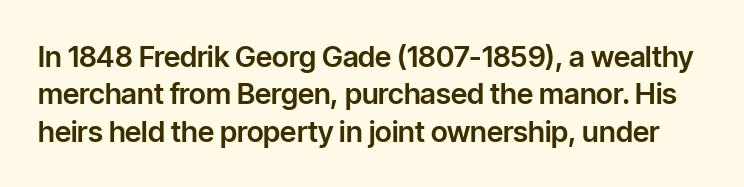
The image shows 29 px sans-serif type, upright; set normal line spacing (1.29x), normal letter spacing, not underlined; low stroke contrast and a medium x-height.
